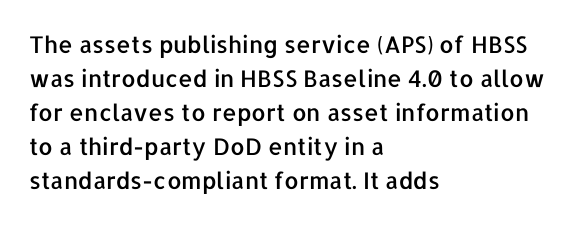
{"italic": "no", "underline": "no", "align": "left", "line_spacing": "normal", "line_spacing_ratio": 1.48, "letter_spacing": "normal", "letter_spacing_em": 0.0, "glyph_px": 23}
